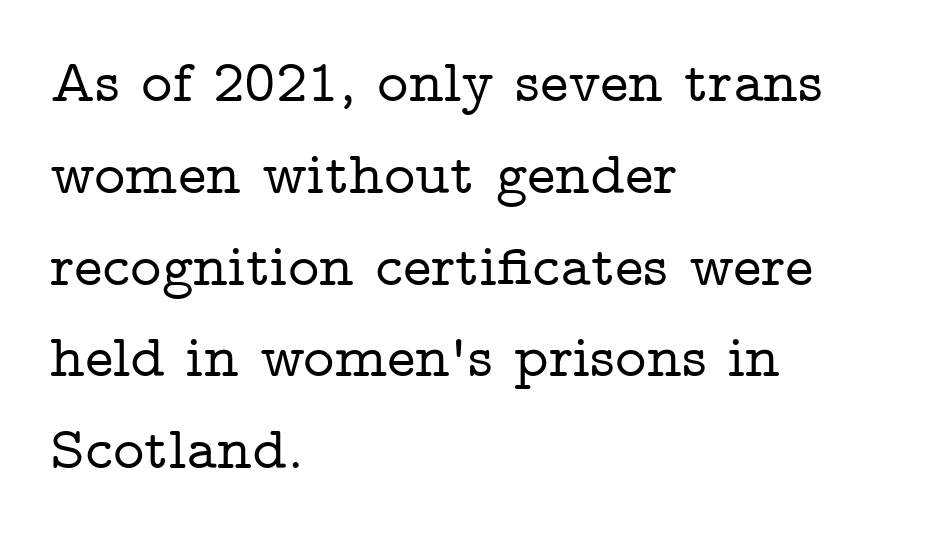
Q: Is the text italic (slanted)? A: No, it is upright.
Q: Is the typeface a serif or a sans-serif typeface? A: Serif.
Q: Is the text underlined? A: No.
Q: How is the paragraph aligned? A: Left-aligned.
Q: Is the spacing between letters normal or unusually wide? A: Normal.
Q: Is the spacing between lines tight, normal or loose? A: Normal.
Q: Width (condensed, normal, or wide)? A: Wide.
Q: Stroke contrast? A: Low.
Q: x-height? A: Medium.
Q: Monospaced? A: No.
